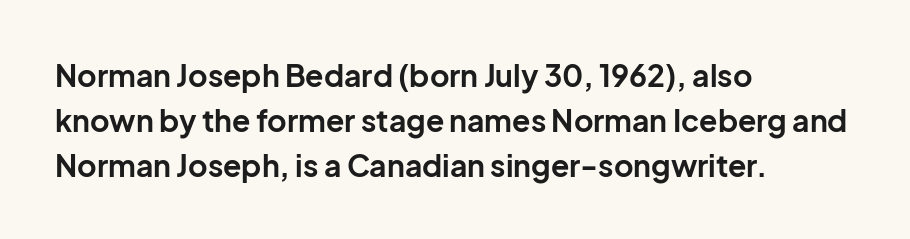
The image shows 30 px bold sans-serif type, upright; set left-aligned, normal line spacing (1.5x), normal letter spacing, not underlined; low stroke contrast and a medium x-height.
